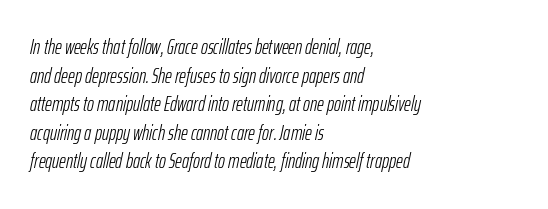
Q: Is the text bold? A: No.
Q: Is the text italic (slanted)? A: Yes, it leans right by about 12 degrees.
Q: Is the text underlined? A: No.
Q: How is the paragraph aligned? A: Left-aligned.
Q: Is the spacing between letters normal or unusually wide? A: Normal.
Q: Is the spacing between lines tight, normal or loose? A: Normal.
